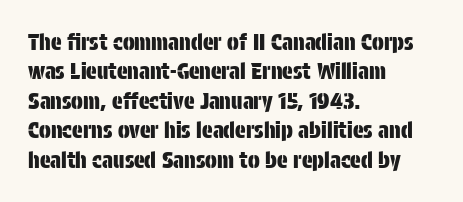
The image shows 22 px text type, upright; set left-aligned, normal line spacing (1.34x), normal letter spacing, not underlined.
